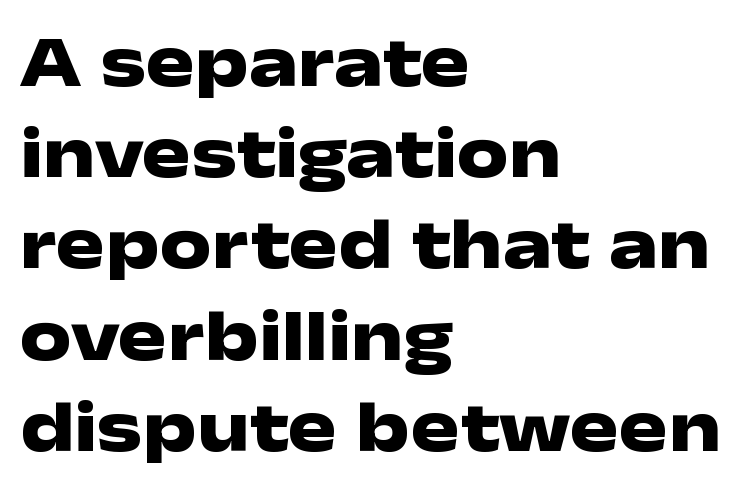
Horizontal bands of white between lines are of average thickness. Notice how thick the strokes are: this is what a full bold looks like. The axis of the letterforms is exactly vertical. Font category for this specimen: sans-serif. The text block is weighted toward the left margin, trailing off unevenly rightward. A typesetter would call this zero additional tracking.
